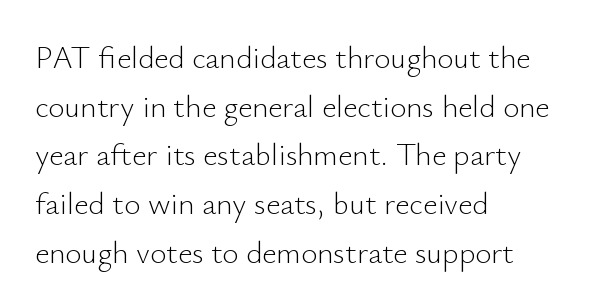
{"serif": "no", "italic": "no", "bold": "no", "weight": "light", "width": "normal", "stroke_contrast": "low", "x_height": "small", "monospaced": "no", "underline": "no", "align": "left", "line_spacing": "normal", "line_spacing_ratio": 1.57, "letter_spacing": "normal", "letter_spacing_em": 0.0, "glyph_px": 31}
